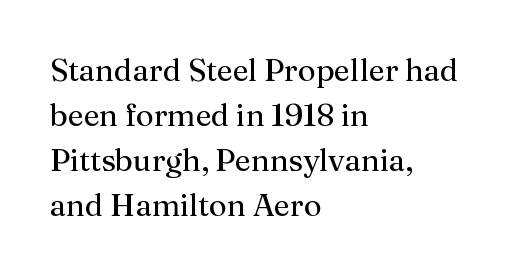
Q: Is the text bold? A: No.
Q: Is the text italic (slanted)? A: No, it is upright.
Q: Is the typeface a serif or a sans-serif typeface? A: Serif.
Q: Is the text underlined? A: No.
Q: How is the paragraph aligned? A: Left-aligned.
Q: Is the spacing between letters normal or unusually wide? A: Normal.
Q: Is the spacing between lines tight, normal or loose? A: Normal.
Q: Width (condensed, normal, or wide)? A: Normal.
Q: Stroke contrast? A: Medium.
Q: x-height? A: Medium.
Q: Monospaced? A: No.
